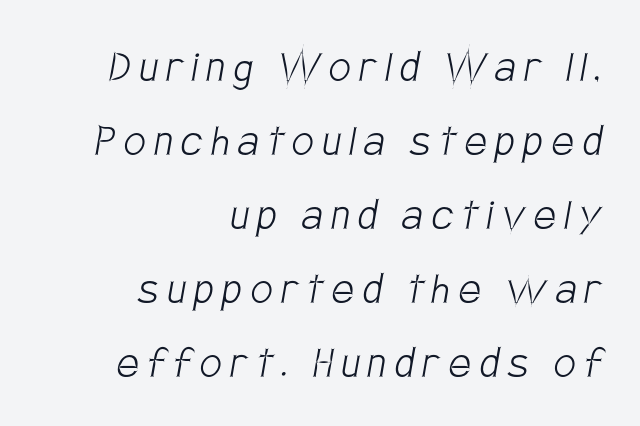
{"serif": "no", "bold": "no", "weight": "light", "width": "condensed", "stroke_contrast": "low", "x_height": "large", "monospaced": "no", "underline": "no", "align": "right", "line_spacing": "normal", "line_spacing_ratio": 1.51, "glyph_px": 49}
